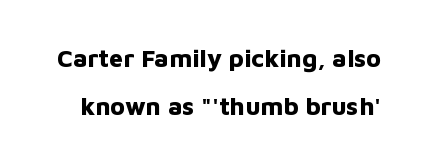
Q: Is the text bold? A: Yes.
Q: Is the text italic (slanted)? A: No, it is upright.
Q: Is the text underlined? A: No.
Q: Is the spacing between letters normal or unusually wide? A: Normal.
Q: Is the spacing between lines tight, normal or loose? A: Loose.
